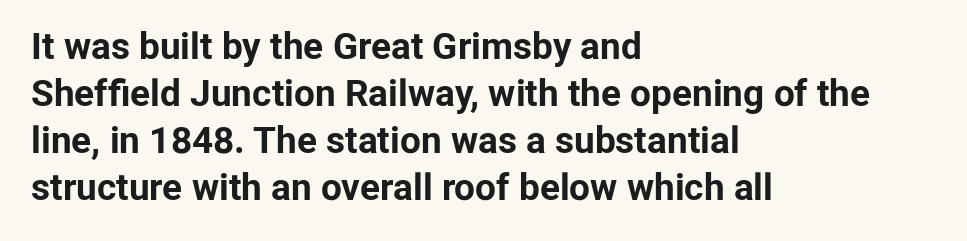
{"serif": "no", "italic": "no", "bold": "yes", "weight": "bold", "width": "normal", "stroke_contrast": "low", "x_height": "medium", "monospaced": "no", "underline": "no", "align": "left", "line_spacing": "normal", "line_spacing_ratio": 1.27, "letter_spacing": "normal", "letter_spacing_em": 0.0, "glyph_px": 37}
